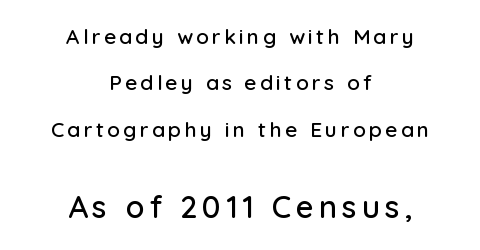
{"serif": "no", "italic": "no", "width": "normal", "stroke_contrast": "low", "x_height": "medium", "monospaced": "no", "underline": "no", "align": "center", "line_spacing": "loose", "line_spacing_ratio": 2.21, "larger_block": "second", "size_ratio": 1.48, "glyph_px": 31}
